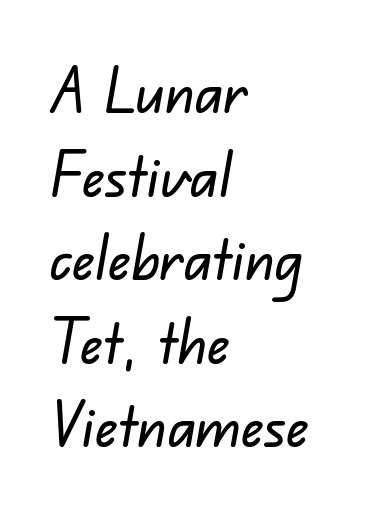
The image shows 61 px sans-serif type; set left-aligned, normal line spacing (1.37x), normal letter spacing, not underlined; low stroke contrast and a small x-height.
